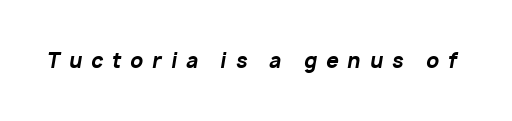
The image shows 20 px bold type, italic (leaning right); set unusually wide letter spacing (+0.45 em), not underlined.
